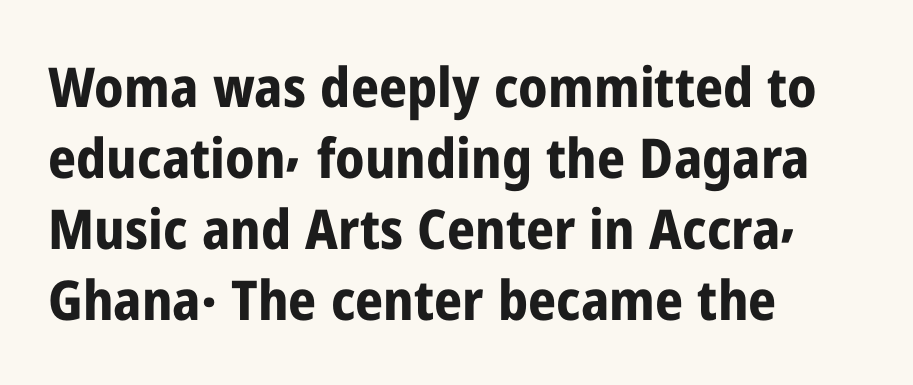
Character widths vary here, with narrow letters taking less room than wide ones. There is no visible air inserted between adjacent glyphs. As a designer I'd log this as weight 700, bold. The letters carry no serifs — their stems end cleanly without finishing strokes. The passage shown is not underscored anywhere. Caption: multi-line text, flush left, ragged right.
